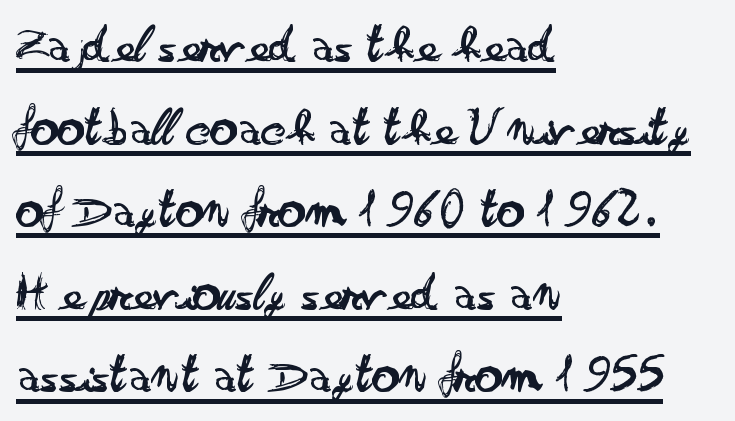
{"serif": "no", "italic": "no", "bold": "no", "weight": "regular", "width": "wide", "stroke_contrast": "low", "x_height": "small", "monospaced": "no", "underline": "yes", "align": "left", "line_spacing": "normal", "line_spacing_ratio": 1.53, "letter_spacing": "normal", "letter_spacing_em": 0.0, "glyph_px": 54}
